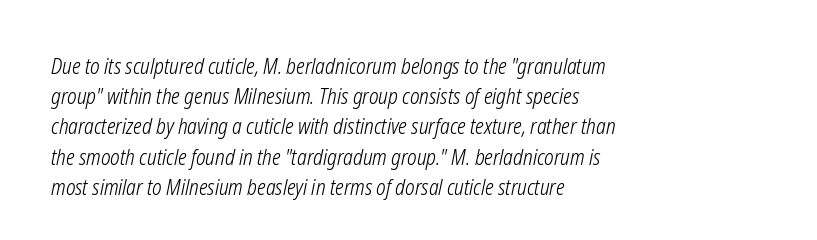
The image shows 21 px text type, italic (leaning right); set left-aligned, normal line spacing (1.44x), normal letter spacing, not underlined.
